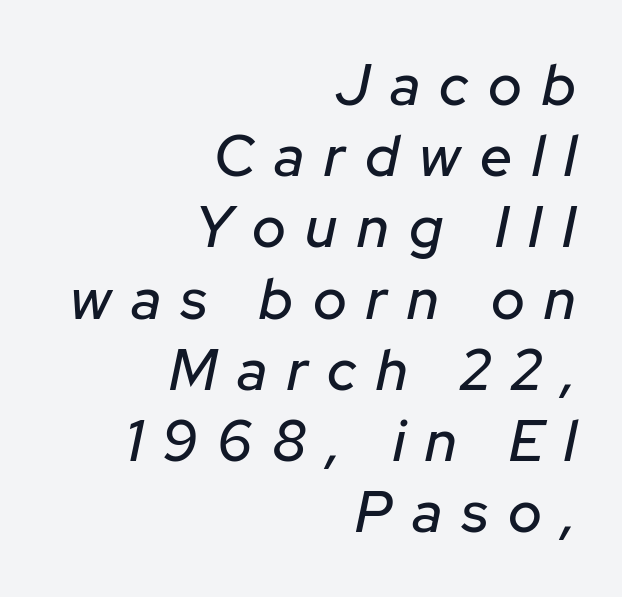
{"italic": "yes", "lean": "right", "slant_degrees": 12, "width": "normal", "stroke_contrast": "low", "x_height": "medium", "monospaced": "no", "underline": "no", "align": "right", "line_spacing": "normal", "line_spacing_ratio": 1.25, "letter_spacing": "wide", "letter_spacing_em": 0.35, "glyph_px": 57}
